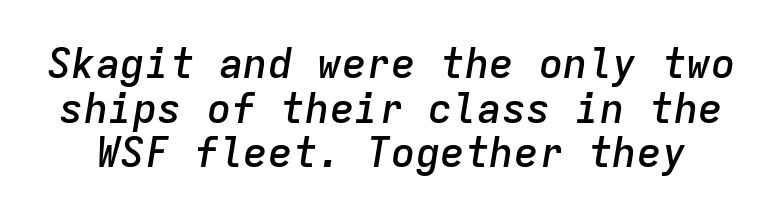
The image shows 41 px semibold type, italic (leaning right), monospaced; set tight line spacing (1.09x), normal letter spacing, not underlined; low stroke contrast and a medium x-height.
